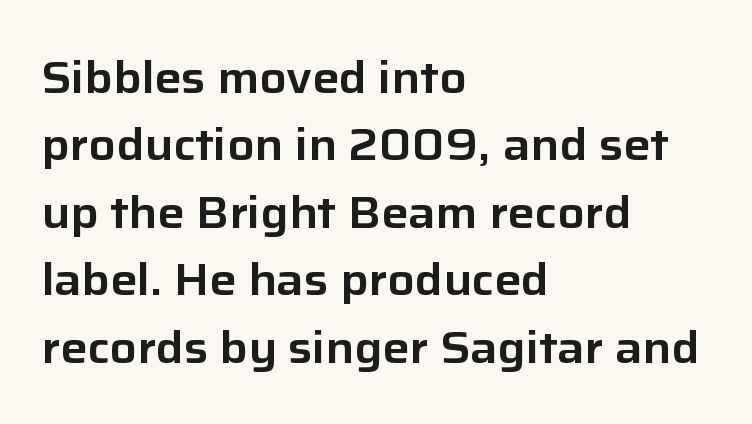
{"serif": "no", "italic": "no", "width": "normal", "stroke_contrast": "low", "x_height": "medium", "monospaced": "no", "underline": "no", "align": "left", "line_spacing": "normal", "line_spacing_ratio": 1.5, "letter_spacing": "normal", "letter_spacing_em": 0.0, "glyph_px": 45}
